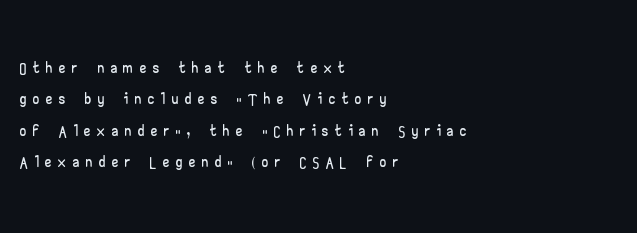
{"italic": "no", "underline": "no", "align": "left", "line_spacing": "normal", "line_spacing_ratio": 1.31, "letter_spacing": "wide", "letter_spacing_em": 0.3, "glyph_px": 24}
